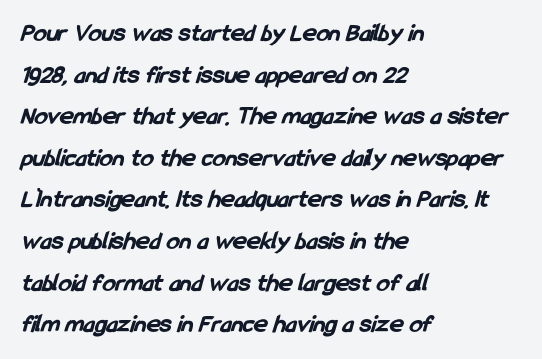
{"bold": "yes", "underline": "no", "align": "left", "line_spacing": "normal", "line_spacing_ratio": 1.6, "letter_spacing": "normal", "letter_spacing_em": 0.0, "glyph_px": 26}
